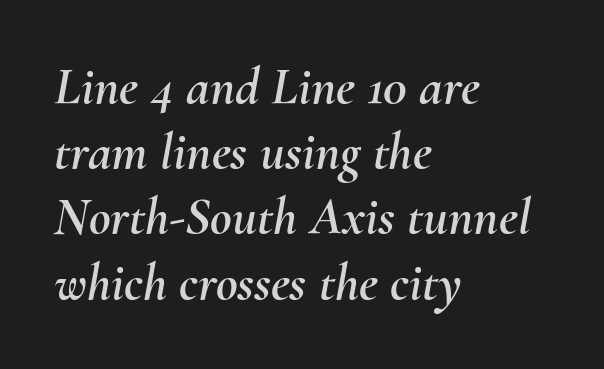
Q: Is the text italic (slanted)? A: Yes, it leans right by about 10 degrees.
Q: Is the text underlined? A: No.
Q: How is the paragraph aligned? A: Left-aligned.
Q: Is the spacing between letters normal or unusually wide? A: Normal.
Q: Width (condensed, normal, or wide)? A: Normal.
Q: Stroke contrast? A: Medium.
Q: x-height? A: Small.
Q: Monospaced? A: No.
